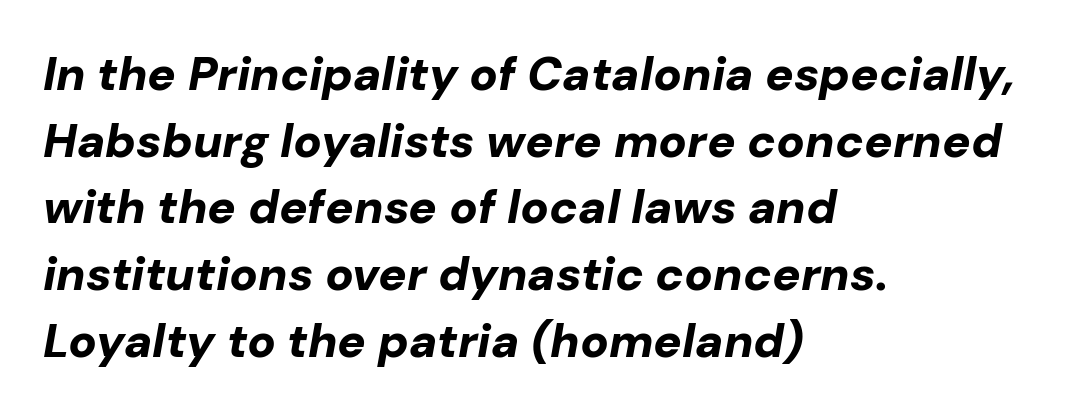
{"italic": "yes", "lean": "right", "slant_degrees": 10, "bold": "yes", "weight": "bold", "width": "normal", "stroke_contrast": "low", "x_height": "medium", "monospaced": "no", "underline": "no", "align": "left", "line_spacing": "normal", "line_spacing_ratio": 1.42, "letter_spacing": "normal", "letter_spacing_em": 0.0, "glyph_px": 47}
